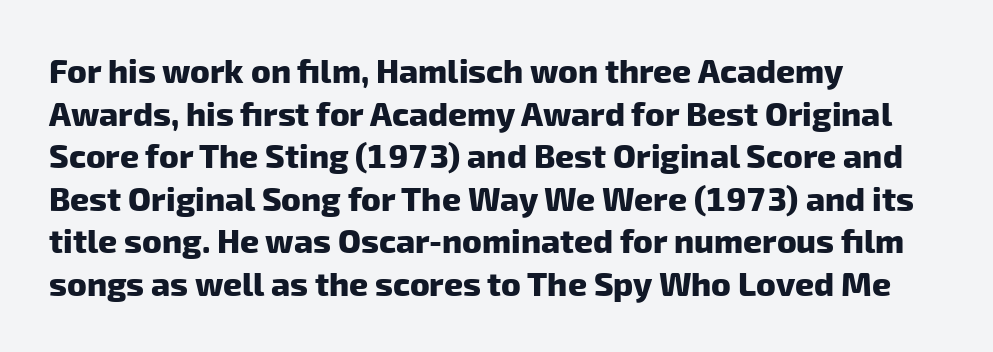
The image shows 33 px heavy sans-serif type; set left-aligned, normal line spacing (1.29x), normal letter spacing, not underlined; low stroke contrast and a medium x-height.
